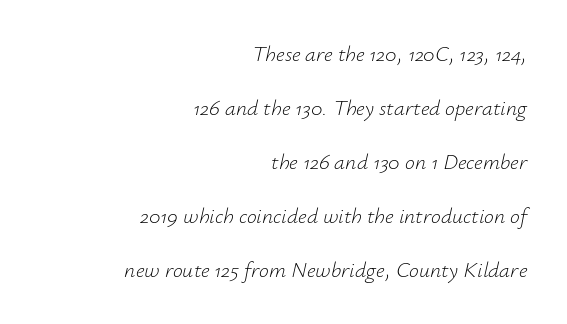
Between one letter and the next there's only the usual sliver of space. Rows of type keep a wide berth in the vertical direction. Beneath every word, the page is bare. No extra ink here — the face is not bold. Looking at the ascenders, they clearly lean.
